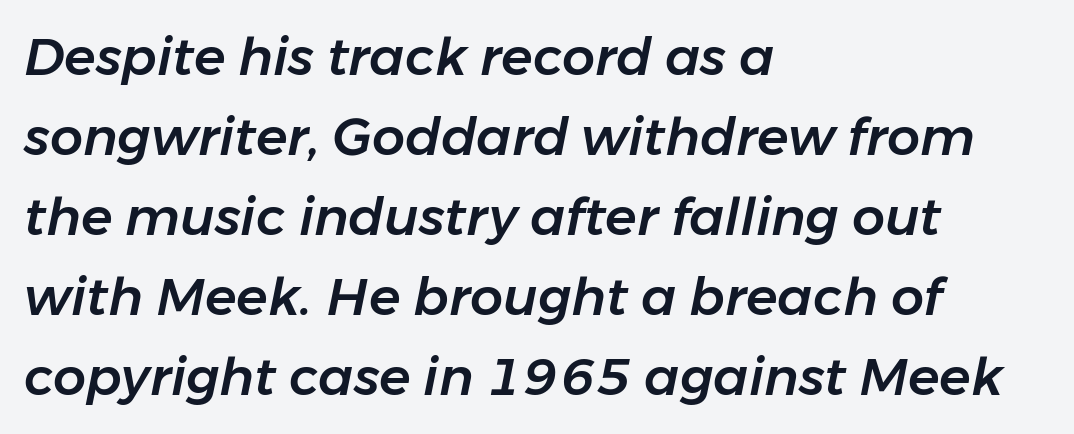
{"italic": "yes", "lean": "right", "slant_degrees": 11, "width": "normal", "stroke_contrast": "low", "x_height": "medium", "monospaced": "no", "underline": "no", "align": "left", "line_spacing": "normal", "line_spacing_ratio": 1.54, "letter_spacing": "normal", "letter_spacing_em": 0.0, "glyph_px": 52}
